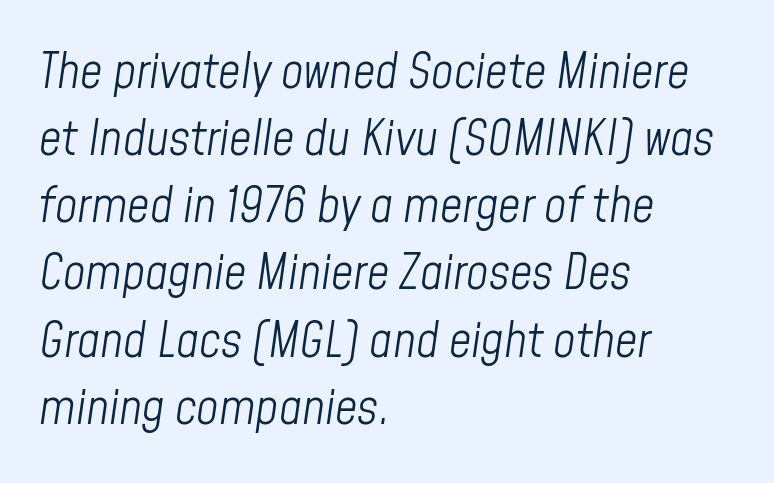
Notice how the passage keeps a crisp vertical edge on the left only. One glance says typical: line gaps are just what's usual. Characters follow at the spacing the type designer built in. The string is rendered with underlining switched off. Stroke mass is kept to a normal reading level or below.
